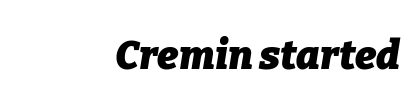
Alignment: flush right. Unmarked baselines from the first word to the last. Default kerning and tracking; the words read as compact shapes. Posture: slanted. Think of a printed novel: that variable character pitch is what you see here.
